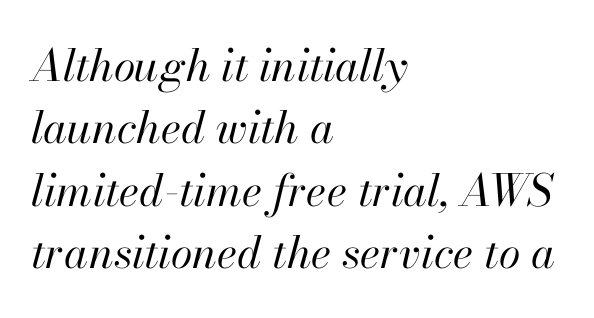
Quick note: underline off. Observe the ordinary spacing: letters are neighbours, not strangers. Each letter keeps its own natural width here, so spacing adapts to shape. The rag falls on the right side of this text block.
